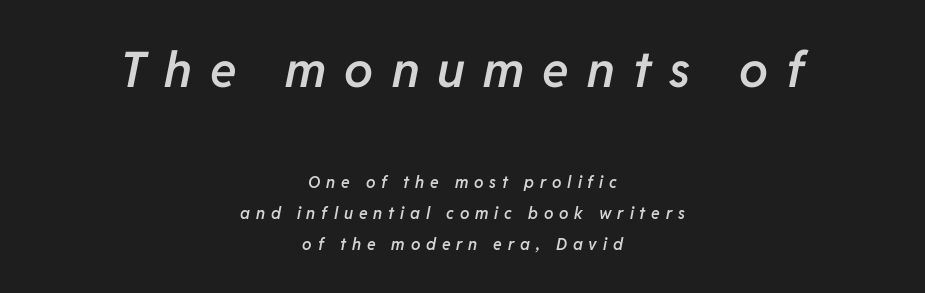
The image shows 49 px semibold type, italic (leaning right); set centered, loose line spacing (1.94x), unusually wide letter spacing (+0.37 em), not underlined; the first (top) block is 3.06x larger; low stroke contrast and a medium x-height.
